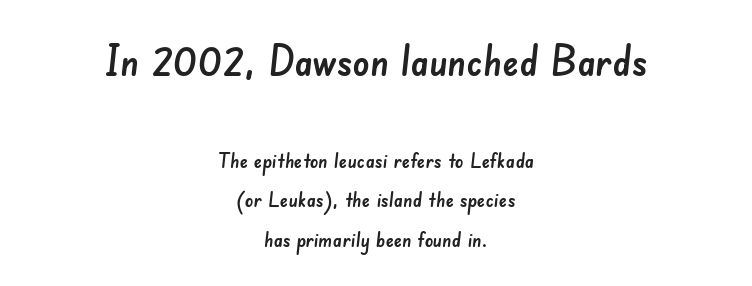
Q: Is the typeface a serif or a sans-serif typeface? A: Sans-serif.
Q: Is the text underlined? A: No.
Q: How is the paragraph aligned? A: Centered.
Q: Is the spacing between letters normal or unusually wide? A: Normal.
Q: Which block of text is set in a larger size, the first (top) or the second (bottom)? A: The first (top) one.
Q: Width (condensed, normal, or wide)? A: Normal.
Q: Stroke contrast? A: Low.
Q: x-height? A: Small.
Q: Monospaced? A: No.
